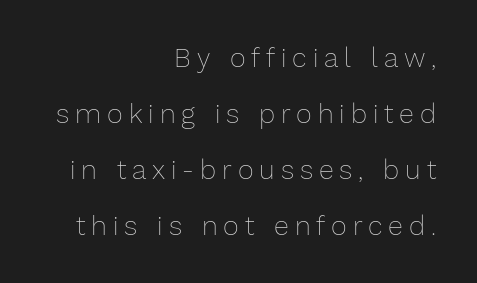
Q: Is the text bold? A: No.
Q: Is the text italic (slanted)? A: No, it is upright.
Q: Is the text underlined? A: No.
Q: How is the paragraph aligned? A: Right-aligned.
Q: Is the spacing between letters normal or unusually wide? A: Unusually wide.
Q: Is the spacing between lines tight, normal or loose? A: Loose.
